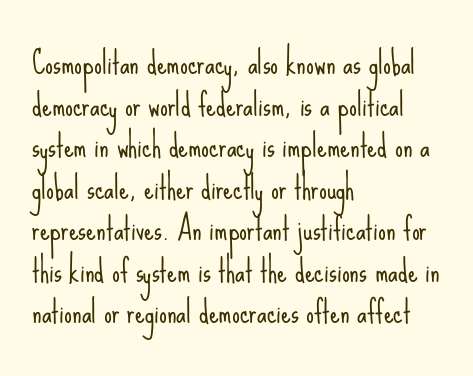
{"serif": "no", "italic": "no", "bold": "no", "weight": "light", "width": "condensed", "stroke_contrast": "low", "x_height": "small", "monospaced": "no", "underline": "no", "align": "left", "line_spacing": "normal", "line_spacing_ratio": 1.34, "letter_spacing": "normal", "letter_spacing_em": 0.0, "glyph_px": 31}
